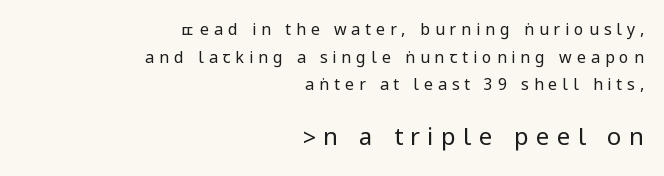
{"italic": "no", "bold": "no", "underline": "no", "align": "right", "line_spacing_ratio": 1.73, "letter_spacing": "wide", "letter_spacing_em": 0.31, "larger_block": "second", "size_ratio": 1.5, "glyph_px": 24}
